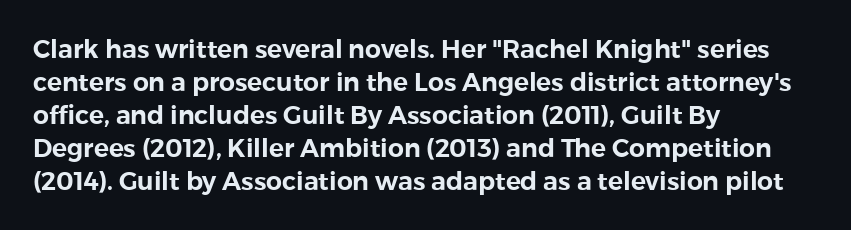
{"italic": "no", "underline": "no", "align": "left", "line_spacing": "normal", "line_spacing_ratio": 1.32, "letter_spacing": "normal", "letter_spacing_em": 0.0, "glyph_px": 25}
